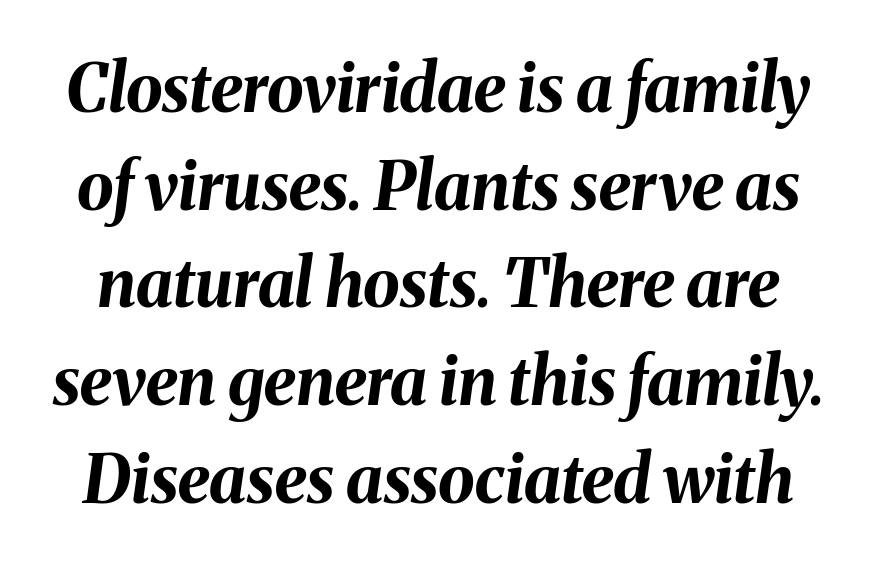
The image shows 66 px bold type, italic (leaning right); set normal line spacing (1.48x), normal letter spacing, not underlined; medium stroke contrast and a medium x-height.
